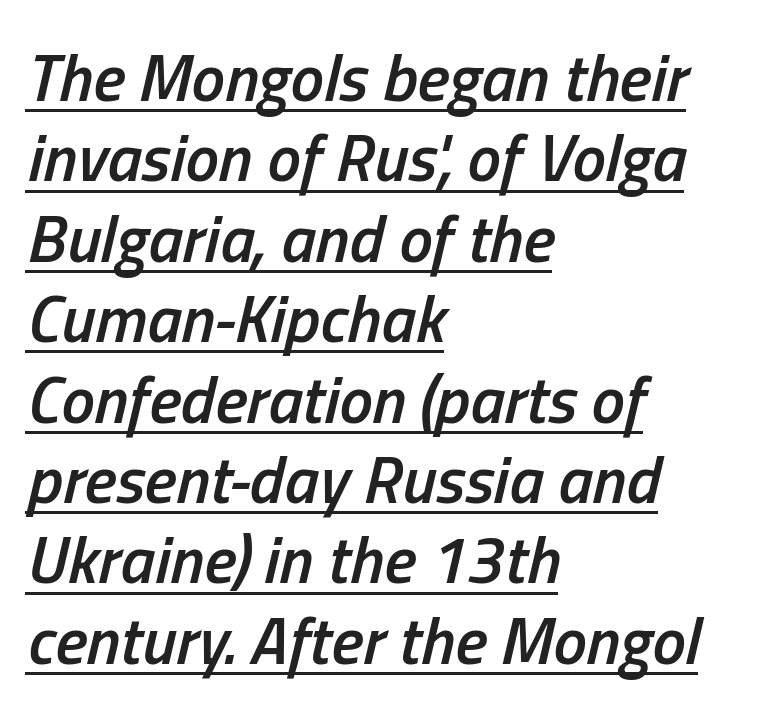
Q: Is the text bold? A: Semi-bold.
Q: Is the text italic (slanted)? A: Yes, it leans right by about 13 degrees.
Q: Is the text underlined? A: Yes.
Q: How is the paragraph aligned? A: Left-aligned.
Q: Is the spacing between letters normal or unusually wide? A: Normal.
Q: Width (condensed, normal, or wide)? A: Condensed.
Q: Stroke contrast? A: Low.
Q: x-height? A: Medium.
Q: Monospaced? A: No.
